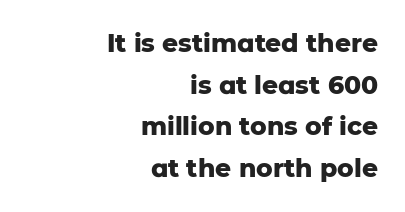
The image shows 25 px bold type, upright; set right-aligned, normal line spacing (1.67x), normal letter spacing, not underlined.
